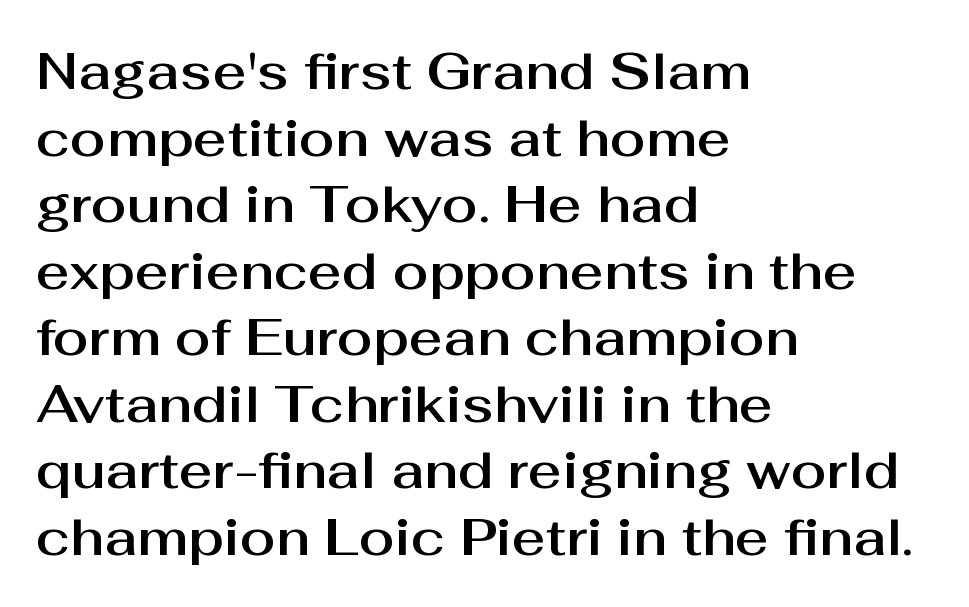
{"serif": "no", "italic": "no", "width": "normal", "stroke_contrast": "medium", "x_height": "medium", "monospaced": "no", "underline": "no", "align": "left", "line_spacing": "normal", "line_spacing_ratio": 1.28, "letter_spacing": "normal", "letter_spacing_em": 0.0, "glyph_px": 52}
